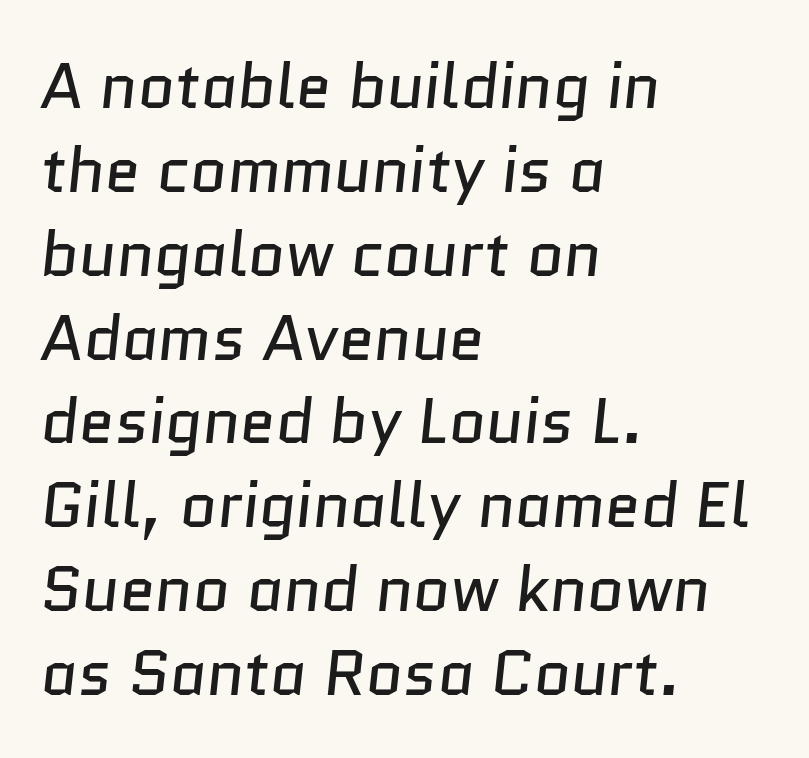
Q: Is the text bold? A: No.
Q: Is the typeface a serif or a sans-serif typeface? A: Sans-serif.
Q: Is the text underlined? A: No.
Q: How is the paragraph aligned? A: Left-aligned.
Q: Is the spacing between letters normal or unusually wide? A: Normal.
Q: Is the spacing between lines tight, normal or loose? A: Normal.
Q: Width (condensed, normal, or wide)? A: Normal.
Q: Stroke contrast? A: Low.
Q: x-height? A: Medium.
Q: Monospaced? A: No.
